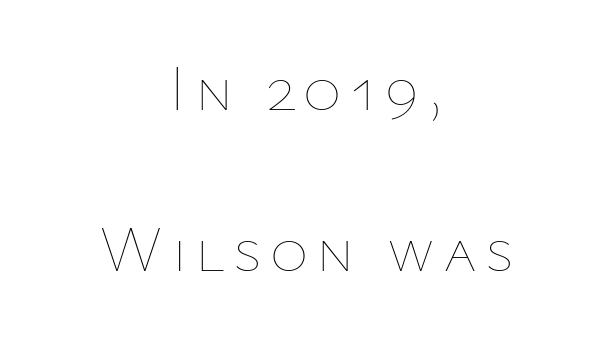
The image shows 65 px thin type, upright; set centered, loose line spacing (2.47x), not underlined; low stroke contrast and a medium x-height.
